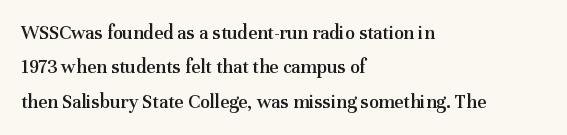
The rendering uses a semibold face; strokes are thickened but not to full bold. This is roman type, the default non-slanted kind. The passage is arranged the way most books set body copy — flush left. Plain, unruled lines of type.
